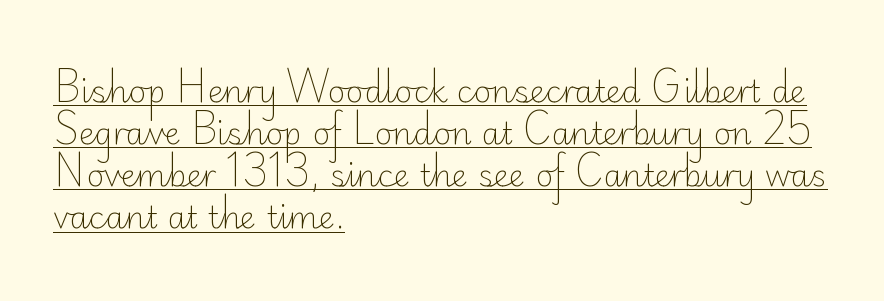
Q: Is the text bold? A: No.
Q: Is the text italic (slanted)? A: No, it is upright.
Q: Is the typeface a serif or a sans-serif typeface? A: Sans-serif.
Q: Is the text underlined? A: Yes.
Q: How is the paragraph aligned? A: Left-aligned.
Q: Is the spacing between letters normal or unusually wide? A: Normal.
Q: Is the spacing between lines tight, normal or loose? A: Normal.
Q: Width (condensed, normal, or wide)? A: Normal.
Q: Stroke contrast? A: Low.
Q: x-height? A: Small.
Q: Monospaced? A: No.
